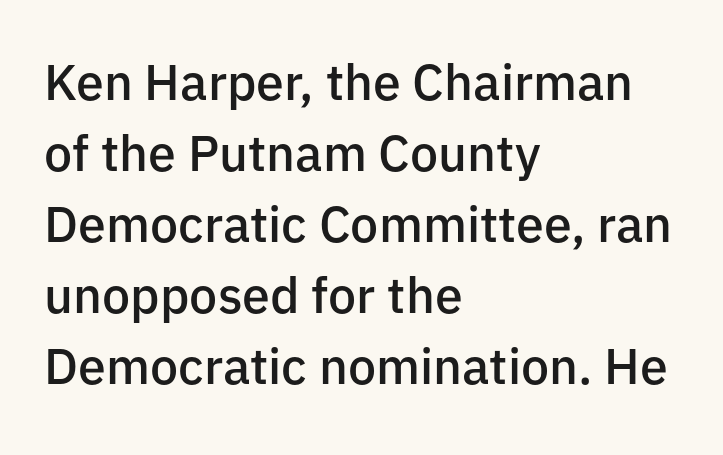
Q: Is the text bold? A: Semi-bold.
Q: Is the text italic (slanted)? A: No, it is upright.
Q: Is the typeface a serif or a sans-serif typeface? A: Sans-serif.
Q: Is the text underlined? A: No.
Q: How is the paragraph aligned? A: Left-aligned.
Q: Is the spacing between letters normal or unusually wide? A: Normal.
Q: Is the spacing between lines tight, normal or loose? A: Normal.
Q: Width (condensed, normal, or wide)? A: Normal.
Q: Stroke contrast? A: Low.
Q: x-height? A: Medium.
Q: Monospaced? A: No.
